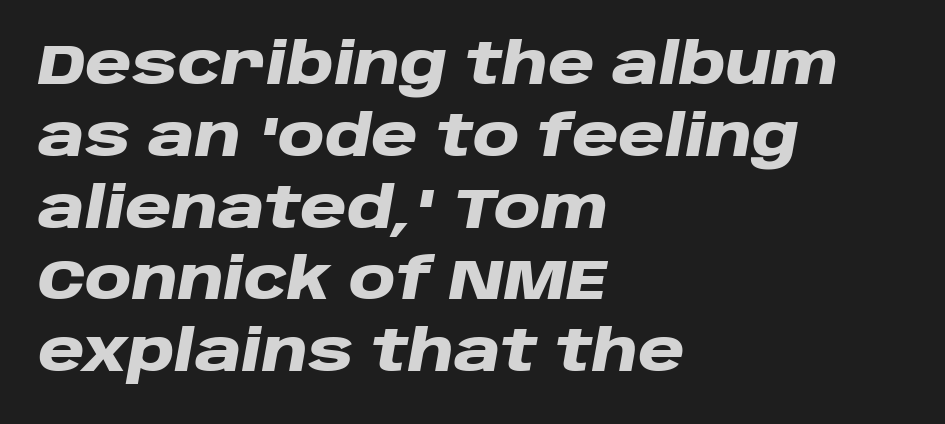
The image shows 57 px heavy, wide type, italic (leaning right); set left-aligned, normal line spacing (1.26x), normal letter spacing, not underlined; low stroke contrast and a large x-height.
